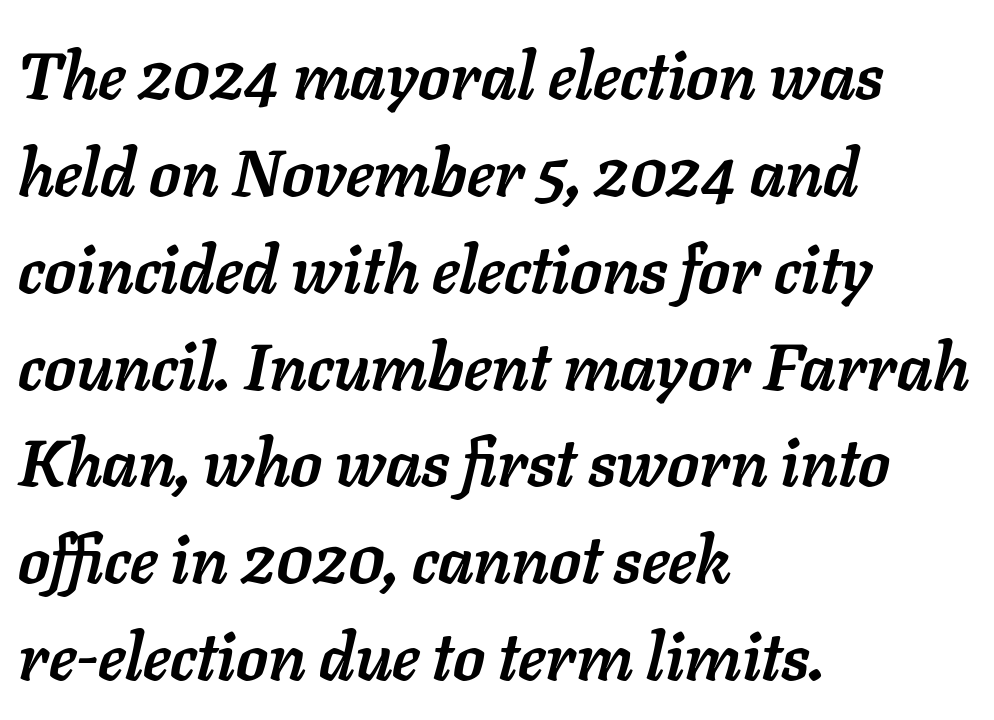
{"italic": "yes", "lean": "right", "slant_degrees": 11, "bold": "yes", "weight": "semibold", "width": "normal", "stroke_contrast": "low", "x_height": "medium", "monospaced": "no", "underline": "no", "align": "left", "line_spacing": "normal", "line_spacing_ratio": 1.49, "letter_spacing": "normal", "letter_spacing_em": 0.0, "glyph_px": 65}
